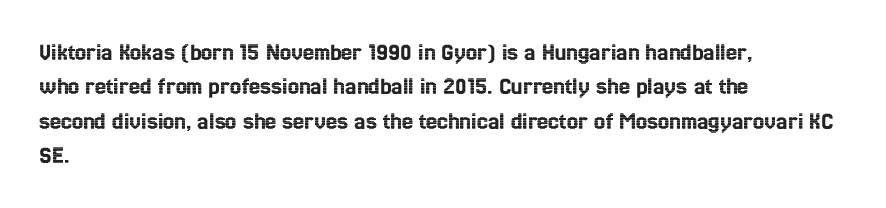
{"italic": "no", "underline": "no", "align": "left", "line_spacing": "normal", "line_spacing_ratio": 1.38, "letter_spacing": "normal", "letter_spacing_em": 0.0, "glyph_px": 25}
